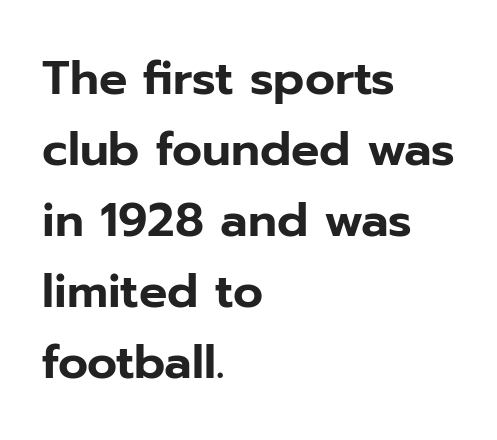
{"serif": "no", "italic": "no", "width": "normal", "stroke_contrast": "low", "x_height": "medium", "monospaced": "no", "underline": "no", "align": "left", "line_spacing": "normal", "line_spacing_ratio": 1.51, "letter_spacing": "normal", "letter_spacing_em": 0.0, "glyph_px": 47}
